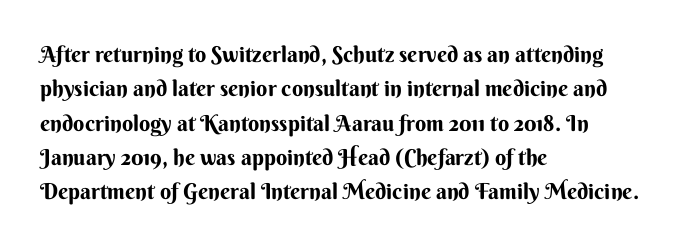
Q: Is the text bold? A: Yes.
Q: Is the text italic (slanted)? A: No, it is upright.
Q: Is the text underlined? A: No.
Q: How is the paragraph aligned? A: Left-aligned.
Q: Is the spacing between letters normal or unusually wide? A: Normal.
Q: Is the spacing between lines tight, normal or loose? A: Normal.
